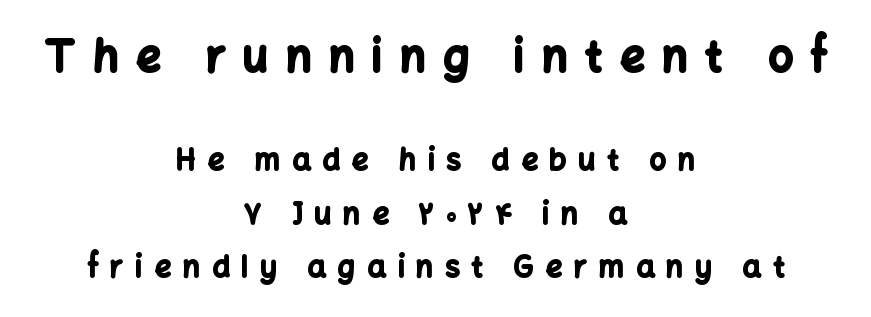
Bold? Absolutely — the strokes are thick and heavy. Horizontally, the lines are justified to the midpoint only. Characters follow at a spacing far wider than the type designer built in. Two sizes are in play, and the larger belongs to the first block. The passage shown is typed in a proportional face where columns would drift. Anything drawn beneath the words? Only blank space.
